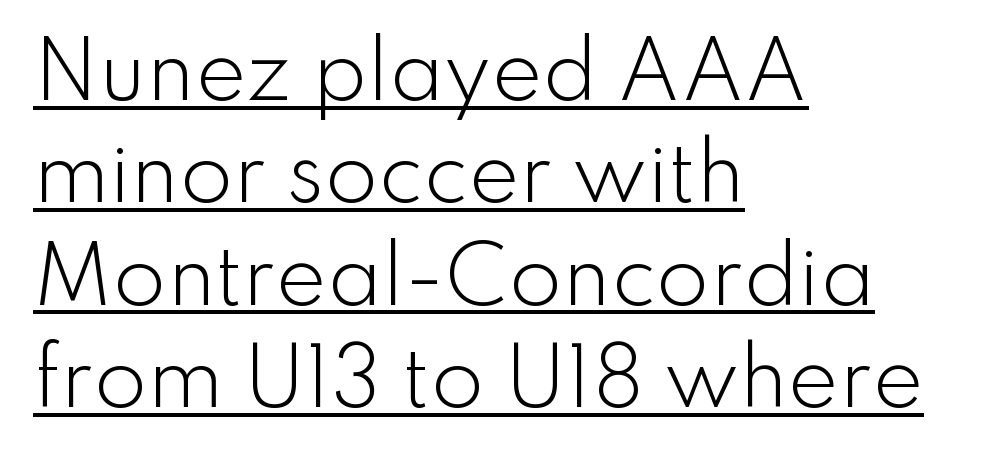
{"serif": "no", "italic": "no", "bold": "no", "weight": "light", "width": "normal", "stroke_contrast": "low", "x_height": "small", "monospaced": "no", "underline": "yes", "align": "left", "line_spacing": "normal", "line_spacing_ratio": 1.33, "letter_spacing": "normal", "letter_spacing_em": 0.0, "glyph_px": 77}
